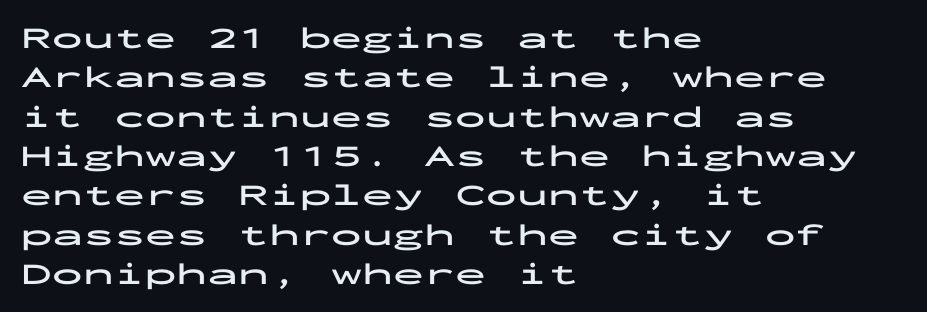
The image shows 31 px bold, wide sans-serif type, upright, monospaced; set left-aligned, normal line spacing (1.27x), normal letter spacing, not underlined; low stroke contrast and a medium x-height.
